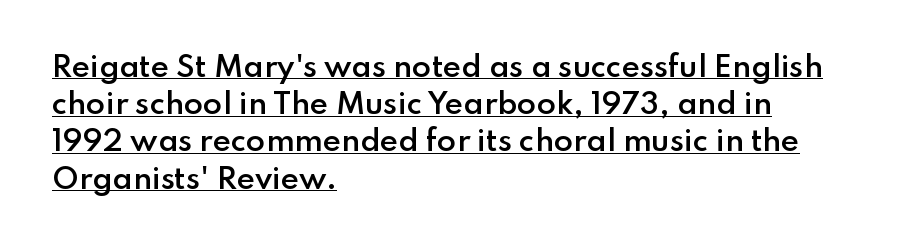
The image shows 28 px semibold sans-serif type, upright; set left-aligned, normal line spacing (1.33x), normal letter spacing, underlined; low stroke contrast and a small x-height.
